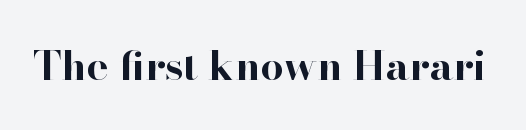
The image shows 41 px bold serif type, upright; set normal letter spacing, not underlined; high stroke contrast and a small x-height.
